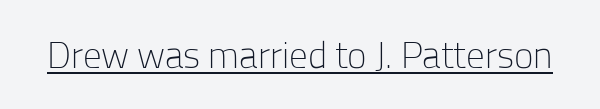
{"serif": "no", "italic": "no", "bold": "no", "weight": "light", "width": "normal", "stroke_contrast": "low", "x_height": "medium", "monospaced": "no", "underline": "yes", "letter_spacing": "normal", "letter_spacing_em": 0.0, "glyph_px": 37}
